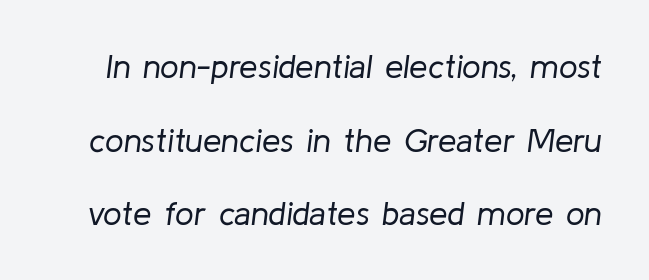
Q: Is the text bold? A: No.
Q: Is the text italic (slanted)? A: Yes, it leans right by about 8 degrees.
Q: Is the text underlined? A: No.
Q: Is the spacing between letters normal or unusually wide? A: Normal.
Q: Is the spacing between lines tight, normal or loose? A: Loose.
Q: Width (condensed, normal, or wide)? A: Normal.
Q: Stroke contrast? A: Low.
Q: x-height? A: Medium.
Q: Monospaced? A: No.
